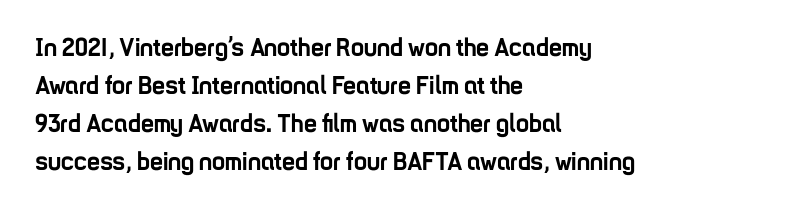
{"italic": "no", "bold": "yes", "underline": "no", "align": "left", "line_spacing": "normal", "line_spacing_ratio": 1.46, "letter_spacing": "normal", "letter_spacing_em": 0.0, "glyph_px": 26}
